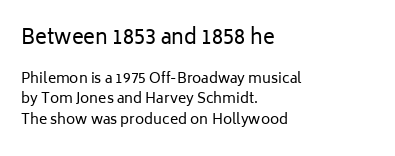
Q: Is the text bold? A: No.
Q: Is the text italic (slanted)? A: No, it is upright.
Q: Is the text underlined? A: No.
Q: How is the paragraph aligned? A: Left-aligned.
Q: Is the spacing between letters normal or unusually wide? A: Normal.
Q: Is the spacing between lines tight, normal or loose? A: Normal.
Q: Which block of text is set in a larger size, the first (top) or the second (bottom)? A: The first (top) one.
